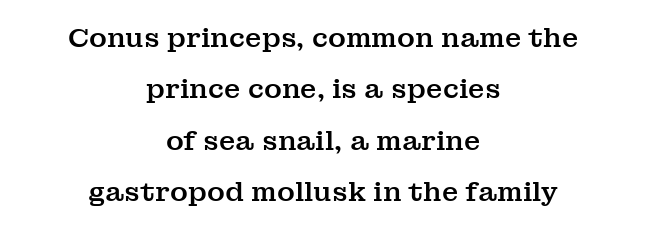
Airy leading. A clean baseline with only descenders dipping below it. This is roman type, the default non-slanted kind. This rendering leaves character spacing at its baseline value. The lines in this sample share a center point and differ in where they start and stop.
